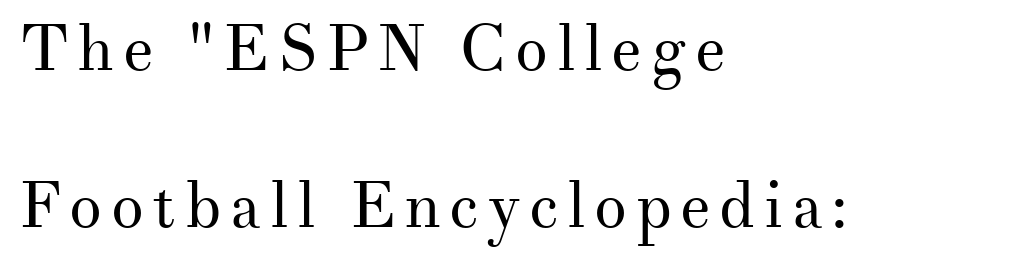
Q: Is the text bold? A: No.
Q: Is the text italic (slanted)? A: No, it is upright.
Q: Is the typeface a serif or a sans-serif typeface? A: Serif.
Q: Is the text underlined? A: No.
Q: How is the paragraph aligned? A: Left-aligned.
Q: Is the spacing between lines tight, normal or loose? A: Loose.
Q: Width (condensed, normal, or wide)? A: Normal.
Q: Stroke contrast? A: Medium.
Q: x-height? A: Small.
Q: Monospaced? A: No.
